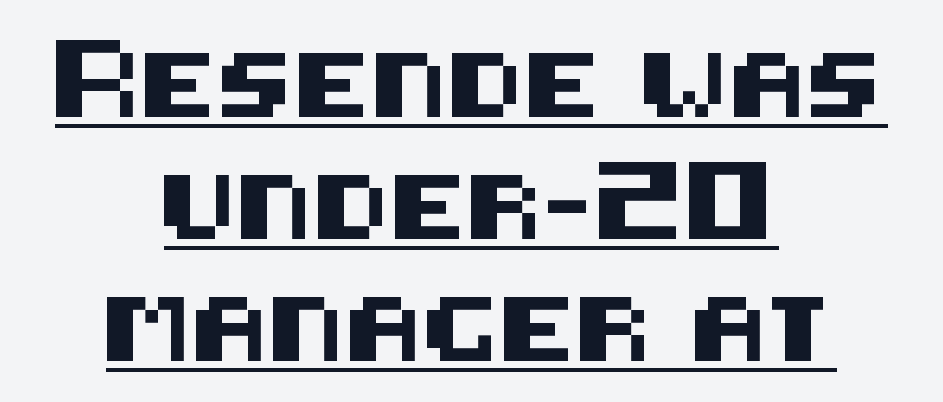
Q: Is the text italic (slanted)? A: No, it is upright.
Q: Is the typeface a serif or a sans-serif typeface? A: Sans-serif.
Q: Is the text underlined? A: Yes.
Q: How is the paragraph aligned? A: Centered.
Q: Is the spacing between letters normal or unusually wide? A: Normal.
Q: Is the spacing between lines tight, normal or loose? A: Loose.
Q: Width (condensed, normal, or wide)? A: Normal.
Q: Stroke contrast? A: Medium.
Q: x-height? A: Large.
